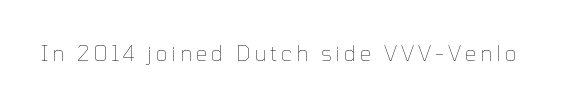
Q: Is the text bold? A: No.
Q: Is the text italic (slanted)? A: No, it is upright.
Q: Is the text underlined? A: No.
